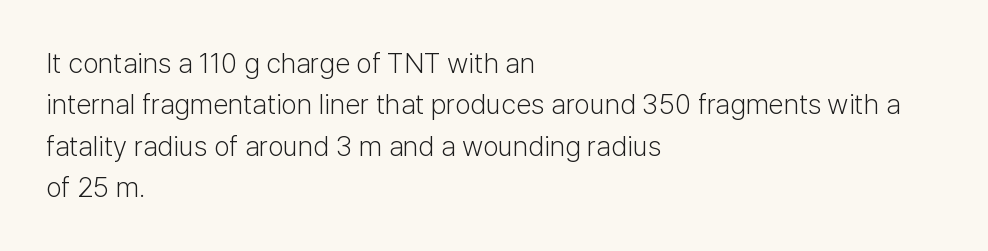
{"serif": "no", "italic": "no", "bold": "no", "weight": "light", "width": "normal", "stroke_contrast": "low", "x_height": "medium", "monospaced": "no", "underline": "no", "align": "left", "line_spacing": "normal", "line_spacing_ratio": 1.48, "letter_spacing": "normal", "letter_spacing_em": 0.0, "glyph_px": 28}
